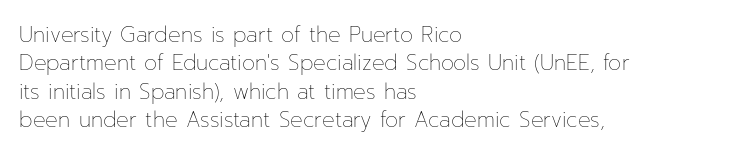
{"italic": "no", "bold": "no", "underline": "no", "align": "left", "line_spacing": "normal", "line_spacing_ratio": 1.35, "letter_spacing": "normal", "letter_spacing_em": 0.0, "glyph_px": 21}
